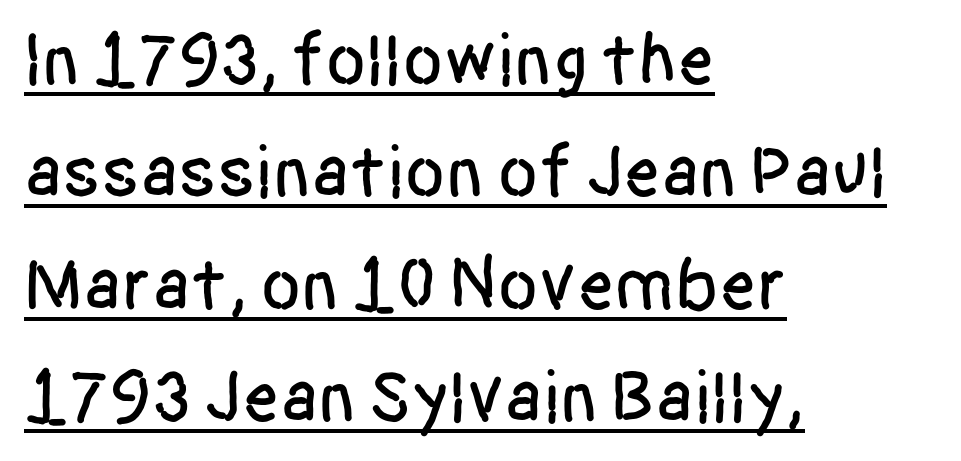
{"serif": "no", "italic": "no", "width": "condensed", "stroke_contrast": "low", "x_height": "large", "monospaced": "no", "underline": "yes", "align": "left", "line_spacing": "normal", "line_spacing_ratio": 1.52, "letter_spacing": "normal", "letter_spacing_em": 0.0, "glyph_px": 74}
